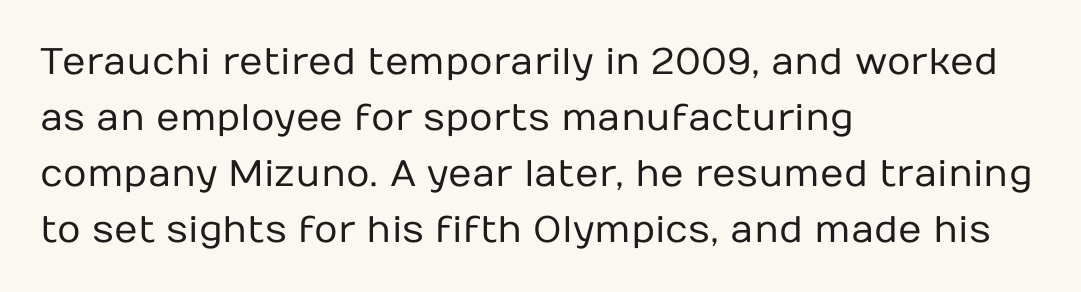
Q: Is the text bold? A: No.
Q: Is the text italic (slanted)? A: No, it is upright.
Q: Is the typeface a serif or a sans-serif typeface? A: Sans-serif.
Q: Is the text underlined? A: No.
Q: How is the paragraph aligned? A: Left-aligned.
Q: Is the spacing between letters normal or unusually wide? A: Normal.
Q: Is the spacing between lines tight, normal or loose? A: Normal.
Q: Width (condensed, normal, or wide)? A: Normal.
Q: Stroke contrast? A: Low.
Q: x-height? A: Medium.
Q: Monospaced? A: No.
